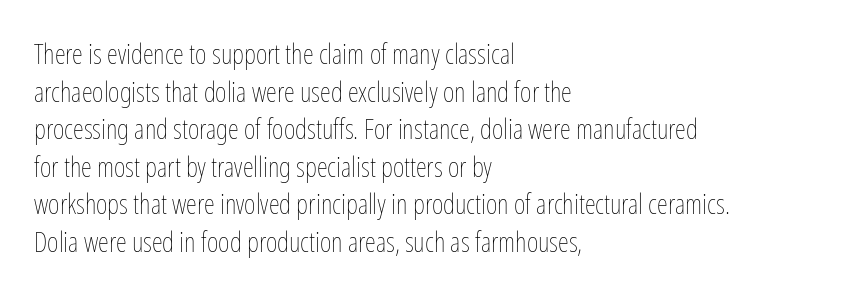
The area under the type is left untouched. Each word holds together tightly as a unit, with standard inter-letter gaps. On a weight scale, this lands at 450 or below. You could not count columns in this text — the font is proportionally spaced. Nope, not italic — everything's standing straight. The lines sit at an ordinary, default distance from one another.
